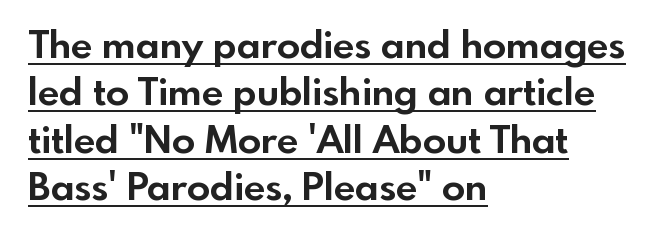
{"serif": "no", "italic": "no", "bold": "yes", "weight": "bold", "width": "normal", "x_height": "small", "monospaced": "no", "underline": "yes", "align": "left", "line_spacing": "normal", "line_spacing_ratio": 1.25, "letter_spacing": "normal", "letter_spacing_em": 0.0, "glyph_px": 38}
